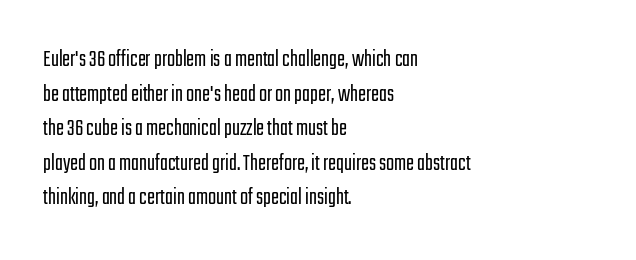
{"italic": "no", "bold": "no", "underline": "no", "align": "left", "line_spacing": "normal", "line_spacing_ratio": 1.44, "letter_spacing": "normal", "letter_spacing_em": 0.0, "glyph_px": 24}
